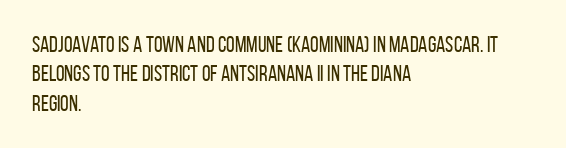
{"italic": "no", "bold": "no", "underline": "no", "align": "left", "line_spacing": "normal", "line_spacing_ratio": 1.33, "letter_spacing": "normal", "letter_spacing_em": 0.0, "glyph_px": 22}
